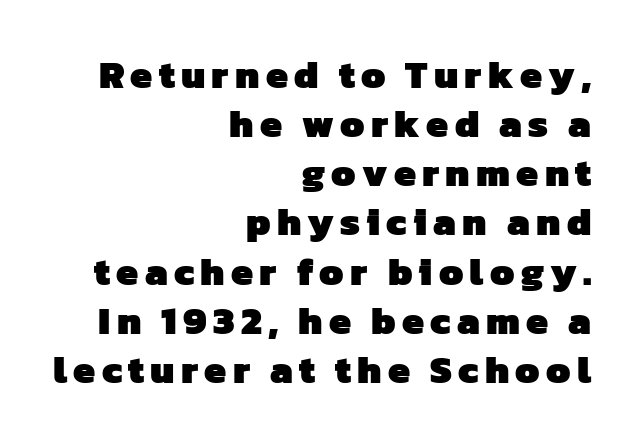
How heavy is the stroke? Heavy — this is a bold. The designer went with a sans here, leaving each stem footless. Has an underline been added? It has not. One glance says typical: line gaps are just what's usual. Line ends are locked; line starts wander. Proportional: the letters do not fall into vertical columns.
